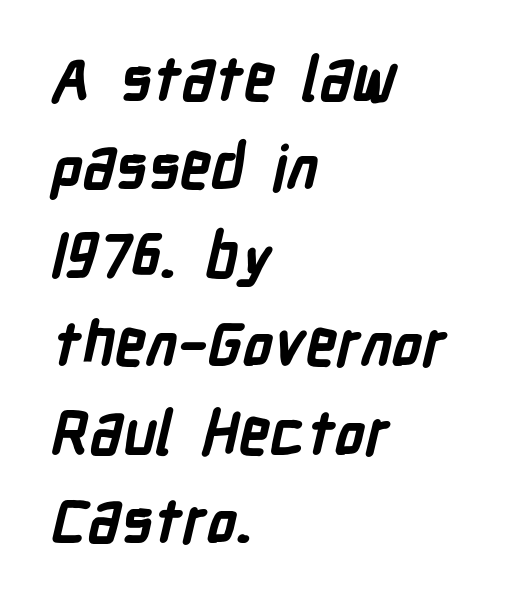
Character widths vary here, with narrow letters taking less room than wide ones. The lines sit at an ordinary, default distance from one another. Spacing between characters is what you'd get straight out of the box. Nobody drew a line under any word here. The strokes are fattened all the way to bold. The characters display no serif detailing; their extremities are plain.
